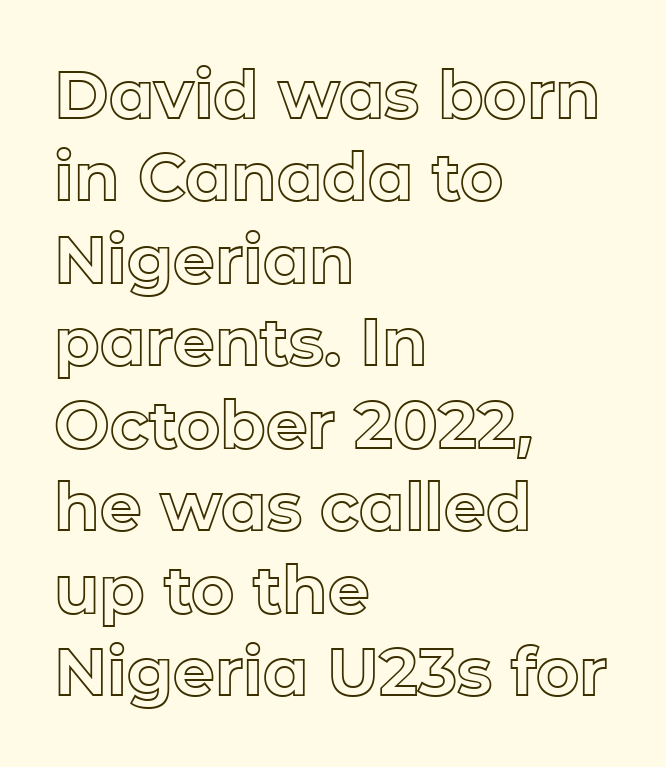
Type without underlining. The letterforms sit shoulder to shoulder at normal distance. A normal amount of white space separates one row of letters from the next. Ascenders rise straight up at ninety degrees.
